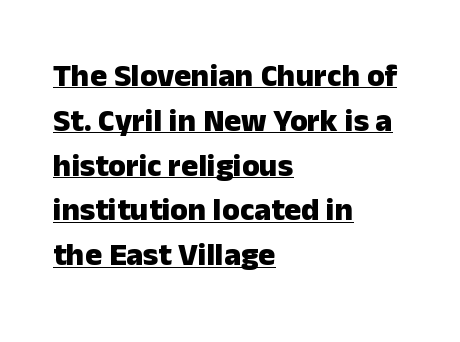
The image shows 32 px heavy sans-serif type, upright; set left-aligned, normal line spacing (1.4x), normal letter spacing, underlined; low stroke contrast and a medium x-height.
